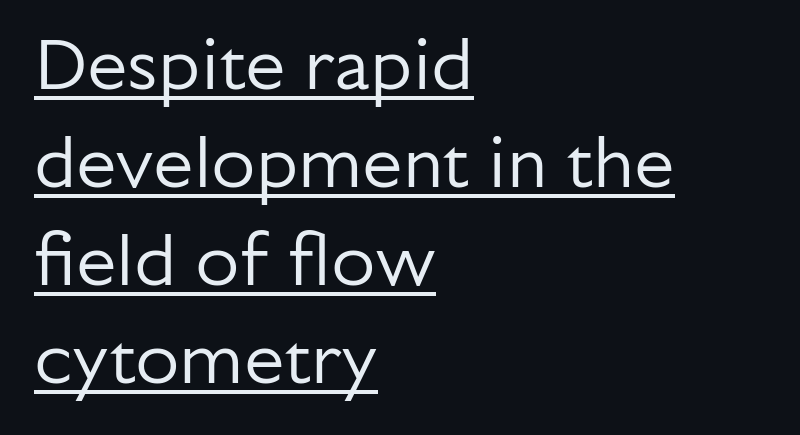
The image shows 72 px regular-weight sans-serif type, upright; set left-aligned, normal line spacing (1.36x), normal letter spacing, underlined; low stroke contrast and a medium x-height.
